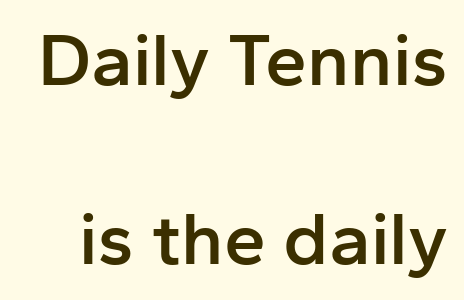
{"serif": "no", "italic": "no", "bold": "semi", "weight": "semibold", "width": "normal", "stroke_contrast": "low", "x_height": "medium", "monospaced": "no", "underline": "no", "line_spacing": "loose", "line_spacing_ratio": 2.39, "letter_spacing": "normal", "letter_spacing_em": 0.0, "glyph_px": 75}
